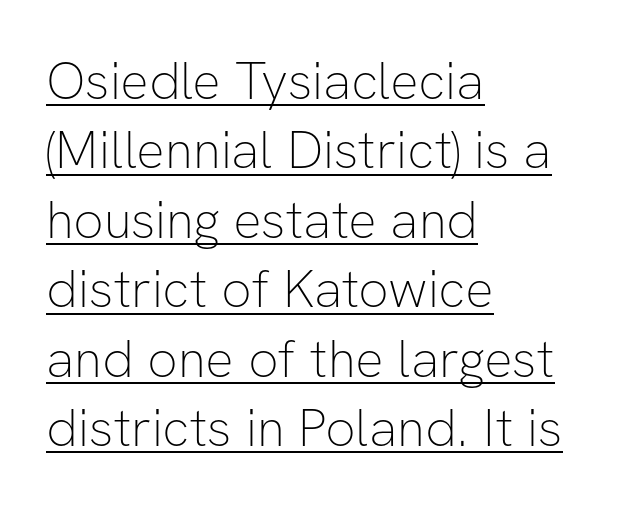
Q: Is the text bold? A: No.
Q: Is the text italic (slanted)? A: No, it is upright.
Q: Is the typeface a serif or a sans-serif typeface? A: Sans-serif.
Q: Is the text underlined? A: Yes.
Q: How is the paragraph aligned? A: Left-aligned.
Q: Is the spacing between letters normal or unusually wide? A: Normal.
Q: Is the spacing between lines tight, normal or loose? A: Normal.
Q: Width (condensed, normal, or wide)? A: Normal.
Q: Stroke contrast? A: Low.
Q: x-height? A: Medium.
Q: Monospaced? A: No.
